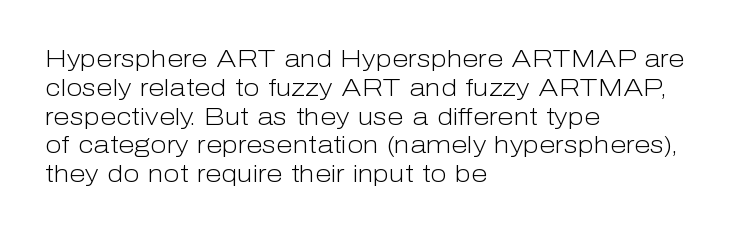
{"italic": "no", "bold": "no", "underline": "no", "align": "left", "line_spacing_ratio": 1.2, "letter_spacing": "normal", "letter_spacing_em": 0.0, "glyph_px": 24}
